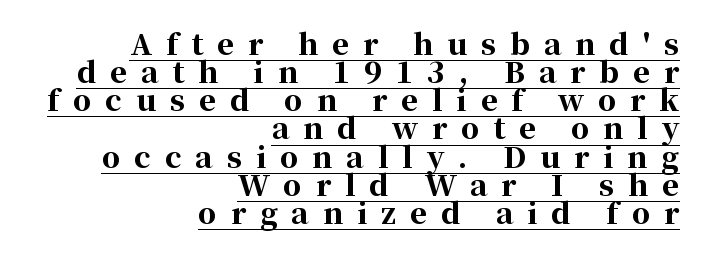
{"serif": "yes", "italic": "no", "bold": "yes", "weight": "bold", "width": "normal", "stroke_contrast": "high", "x_height": "medium", "monospaced": "no", "underline": "yes", "align": "right", "line_spacing": "tight", "line_spacing_ratio": 0.97, "letter_spacing": "wide", "letter_spacing_em": 0.48, "glyph_px": 29}
